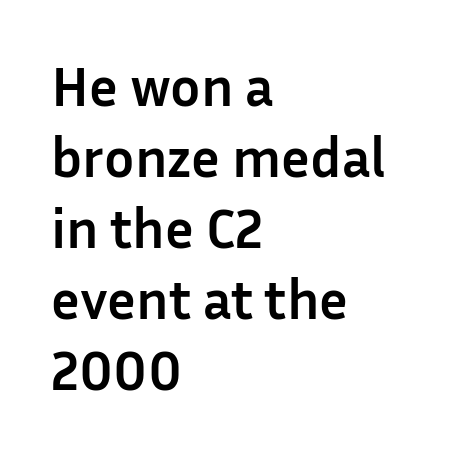
{"serif": "no", "italic": "no", "bold": "yes", "weight": "semibold", "width": "normal", "stroke_contrast": "low", "x_height": "medium", "monospaced": "no", "underline": "no", "align": "left", "line_spacing": "normal", "line_spacing_ratio": 1.27, "letter_spacing": "normal", "letter_spacing_em": 0.0, "glyph_px": 56}
